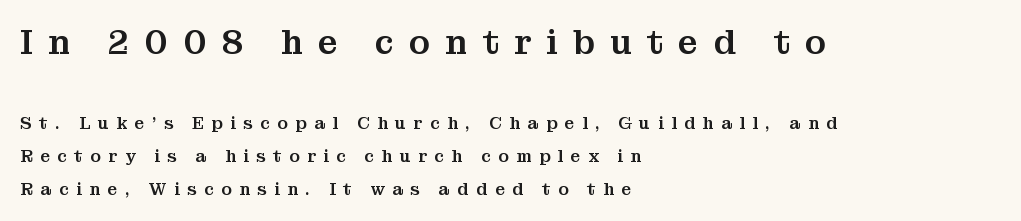
The image shows 34 px serif type, upright; set left-aligned, loose line spacing (1.92x), unusually wide letter spacing (+0.44 em), not underlined; the first (top) block is 2.0x larger; medium stroke contrast and a medium x-height.
